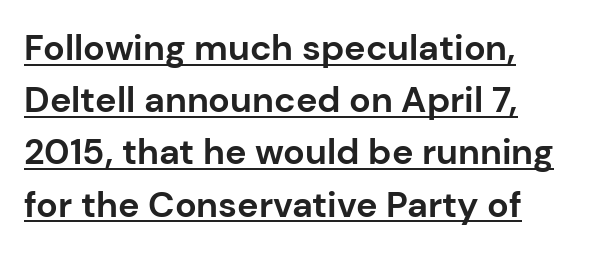
These lines keep a tight, regular rhythm from letter to letter. Stroke thickness is high; the sample reads as a true bold. This sample uses a sans-serif face. The lines sit at an ordinary, default distance from one another. Teacher's note: observe the even left margin — that is flush-left alignment.
